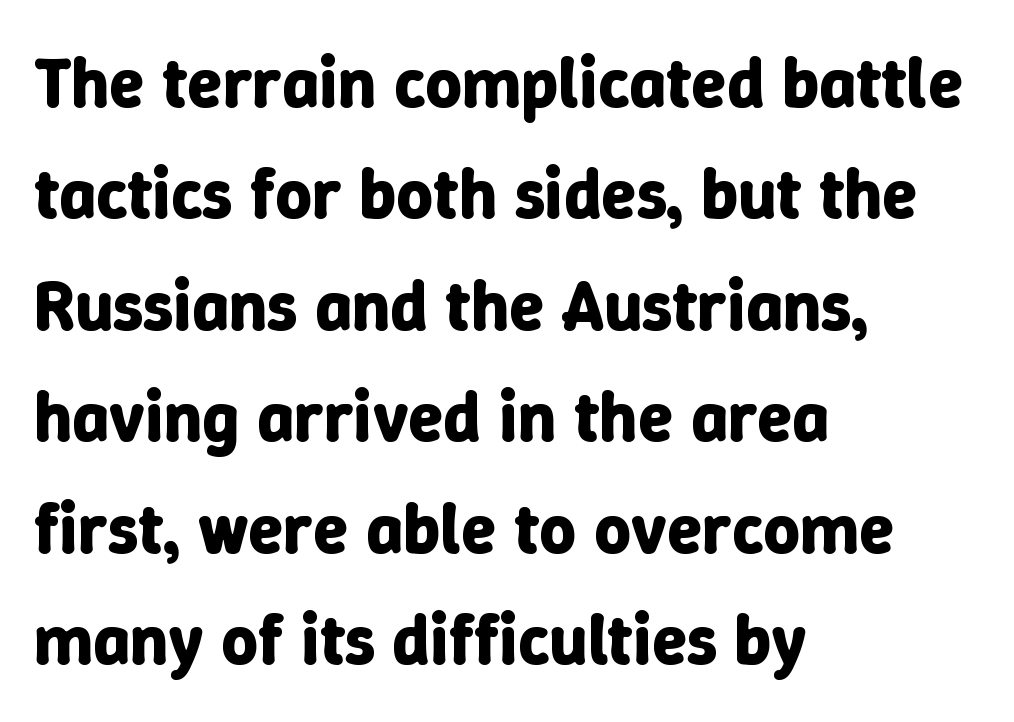
The lettering stays uniformly vertical, giving the passage a roman look. Normally led — the rows are evenly, conventionally spaced. The strip under each line holds only bare page. Varying glyph widths throughout — classic text-font behaviour.
